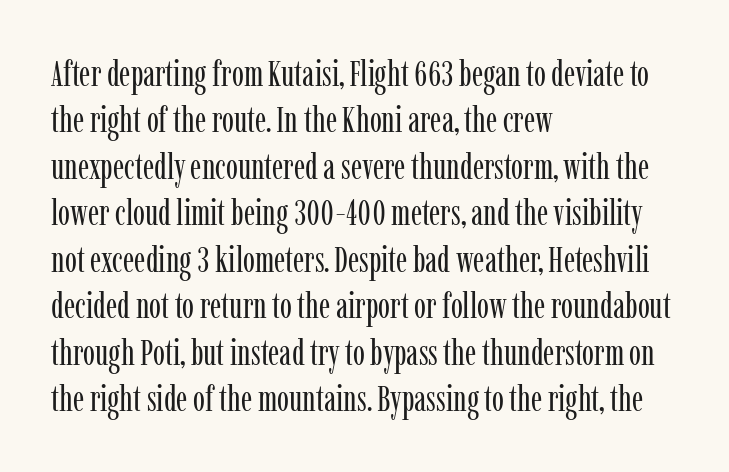
Q: Is the text bold? A: No.
Q: Is the text italic (slanted)? A: No, it is upright.
Q: Is the typeface a serif or a sans-serif typeface? A: Serif.
Q: Is the text underlined? A: No.
Q: How is the paragraph aligned? A: Left-aligned.
Q: Is the spacing between letters normal or unusually wide? A: Normal.
Q: Is the spacing between lines tight, normal or loose? A: Normal.
Q: Width (condensed, normal, or wide)? A: Condensed.
Q: Stroke contrast? A: Low.
Q: x-height? A: Medium.
Q: Monospaced? A: No.
